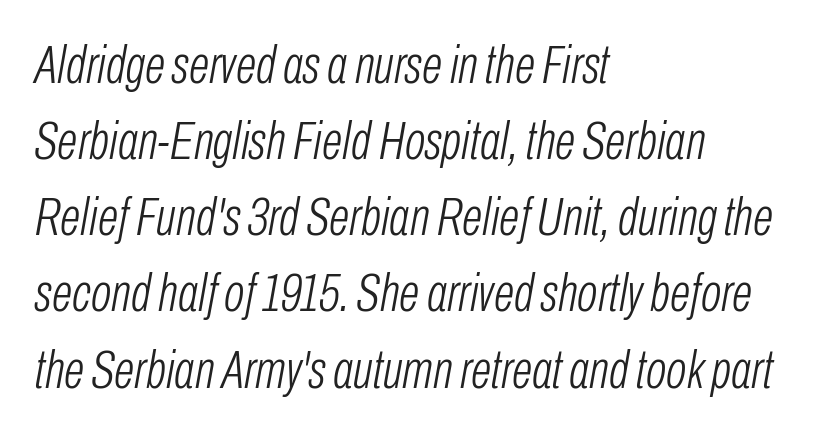
Q: Is the text bold? A: No.
Q: Is the text italic (slanted)? A: Yes, it leans right by about 10 degrees.
Q: Is the text underlined? A: No.
Q: How is the paragraph aligned? A: Left-aligned.
Q: Is the spacing between letters normal or unusually wide? A: Normal.
Q: Is the spacing between lines tight, normal or loose? A: Normal.
Q: Width (condensed, normal, or wide)? A: Condensed.
Q: Stroke contrast? A: Low.
Q: x-height? A: Medium.
Q: Monospaced? A: No.
